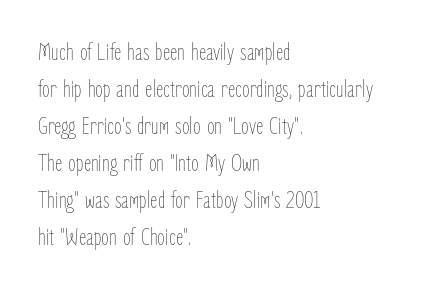
{"italic": "no", "bold": "no", "underline": "no", "align": "left", "line_spacing": "normal", "line_spacing_ratio": 1.48, "letter_spacing": "normal", "letter_spacing_em": 0.0, "glyph_px": 25}
